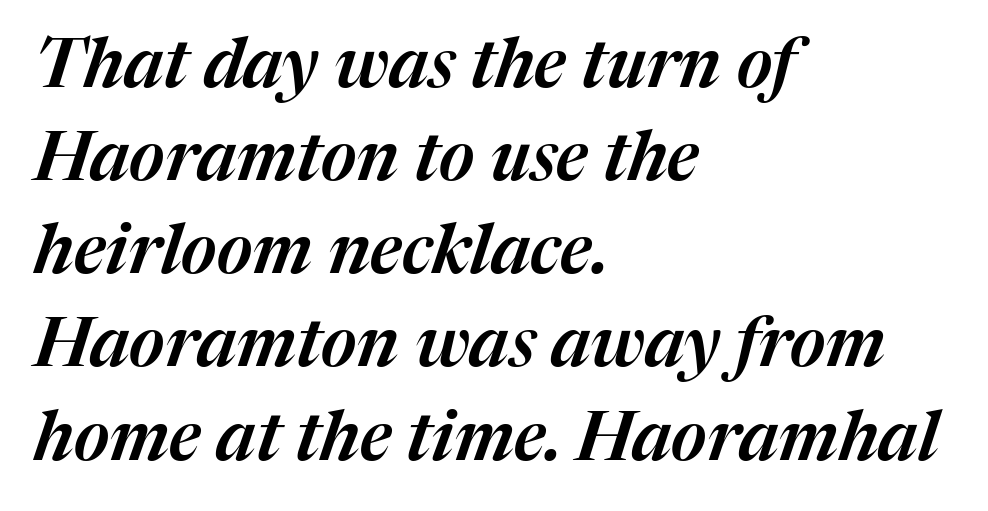
The passage shown is typed in a proportional face where columns would drift. This sample is left-justified, so line endings fall wherever the words run out. The vertical gap from one line to the next is medium. Nothing unusual about the tracking: characters are spaced as the font intends. Descenders hang freely into open space.
